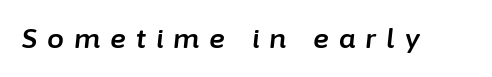
Slanted lettering throughout. A clean baseline with only descenders dipping below it. Students, note that the glyphs here are deliberately spaced far apart.
